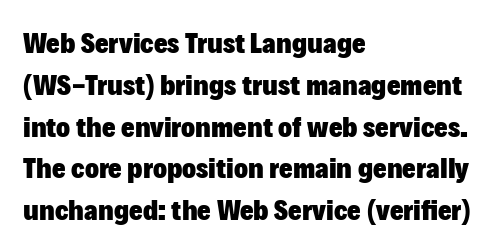
Words appear dense and cohesive because spacing is normal. Unlike a traditional serif, this face leaves its strokes unadorned. The lines sit at an ordinary, default distance from one another. Horizontally, the lines are justified to the leading edge only. Chunky letters — that's bold for sure.
